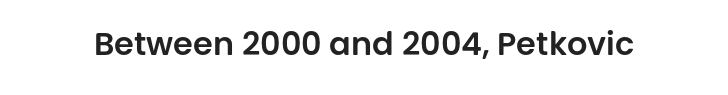
{"serif": "no", "italic": "no", "width": "normal", "stroke_contrast": "low", "x_height": "large", "monospaced": "no", "underline": "no", "letter_spacing": "normal", "letter_spacing_em": 0.0, "glyph_px": 32}
